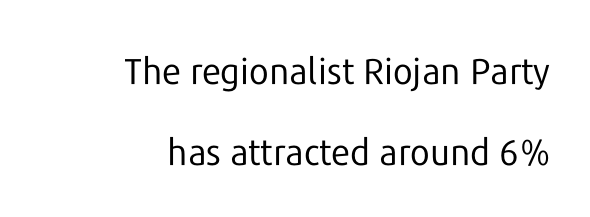
Q: Is the text bold? A: No.
Q: Is the text italic (slanted)? A: No, it is upright.
Q: Is the typeface a serif or a sans-serif typeface? A: Sans-serif.
Q: Is the text underlined? A: No.
Q: How is the paragraph aligned? A: Right-aligned.
Q: Is the spacing between letters normal or unusually wide? A: Normal.
Q: Is the spacing between lines tight, normal or loose? A: Loose.
Q: Width (condensed, normal, or wide)? A: Normal.
Q: Stroke contrast? A: Low.
Q: x-height? A: Medium.
Q: Monospaced? A: No.
